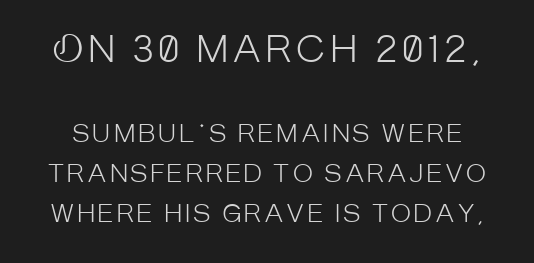
{"serif": "no", "italic": "no", "bold": "no", "weight": "light", "width": "condensed", "stroke_contrast": "low", "x_height": "large", "monospaced": "no", "underline": "no", "line_spacing": "normal", "line_spacing_ratio": 1.67, "larger_block": "first", "size_ratio": 1.5, "glyph_px": 36}
